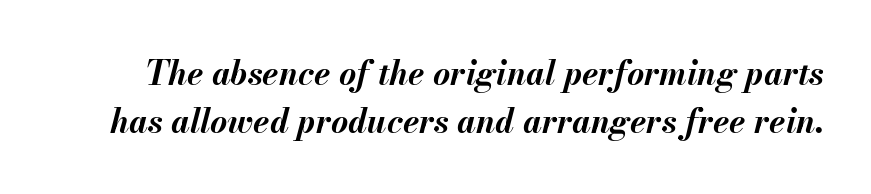
Nobody touched the tracking dial on this one. The block of text has a typical density, with ordinary space between rows. An italicized treatment has been applied to the whole sample. What weight is shown? A full bold with thick strokes. The baseline area is clear.
